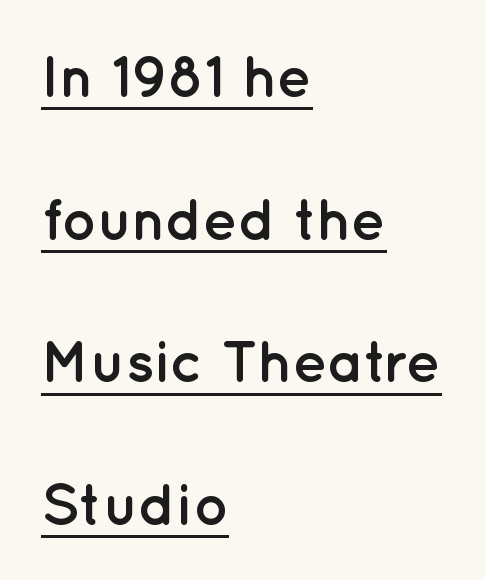
The image shows 58 px semibold sans-serif type, upright; set left-aligned, loose line spacing (2.46x), normal letter spacing, underlined; low stroke contrast and a medium x-height.
